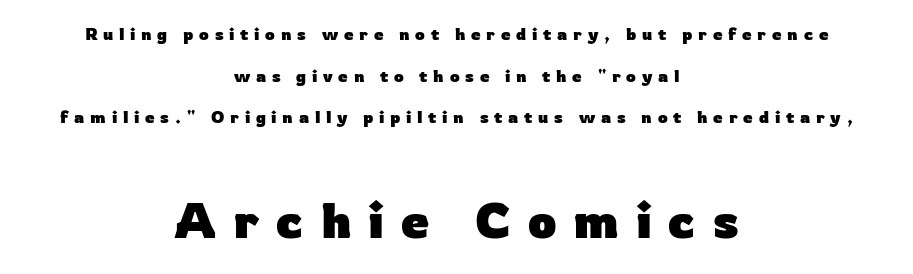
{"serif": "no", "italic": "no", "bold": "yes", "weight": "heavy", "width": "normal", "stroke_contrast": "low", "x_height": "medium", "monospaced": "no", "underline": "no", "align": "center", "line_spacing": "loose", "line_spacing_ratio": 2.45, "letter_spacing": "wide", "letter_spacing_em": 0.34, "larger_block": "second", "size_ratio": 2.94, "glyph_px": 50}
